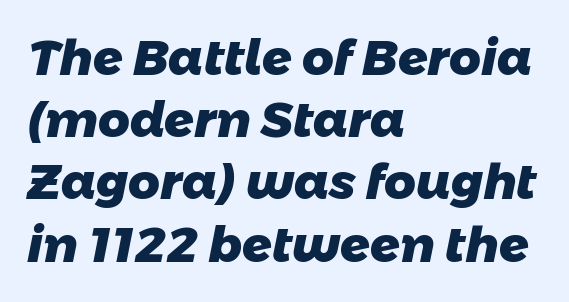
The image shows 49 px heavy sans-serif type; set left-aligned, normal line spacing (1.27x), normal letter spacing, not underlined; low stroke contrast and a medium x-height.
